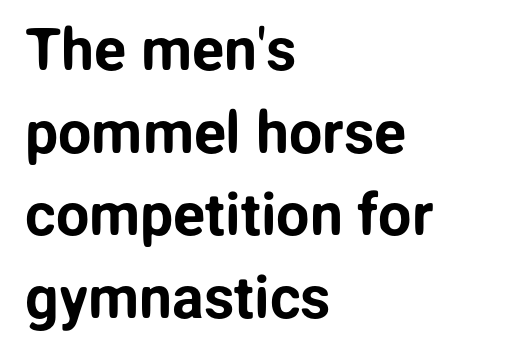
Q: Is the text italic (slanted)? A: No, it is upright.
Q: Is the typeface a serif or a sans-serif typeface? A: Sans-serif.
Q: Is the text underlined? A: No.
Q: How is the paragraph aligned? A: Left-aligned.
Q: Is the spacing between letters normal or unusually wide? A: Normal.
Q: Is the spacing between lines tight, normal or loose? A: Normal.
Q: Width (condensed, normal, or wide)? A: Normal.
Q: Stroke contrast? A: Low.
Q: x-height? A: Medium.
Q: Monospaced? A: No.
